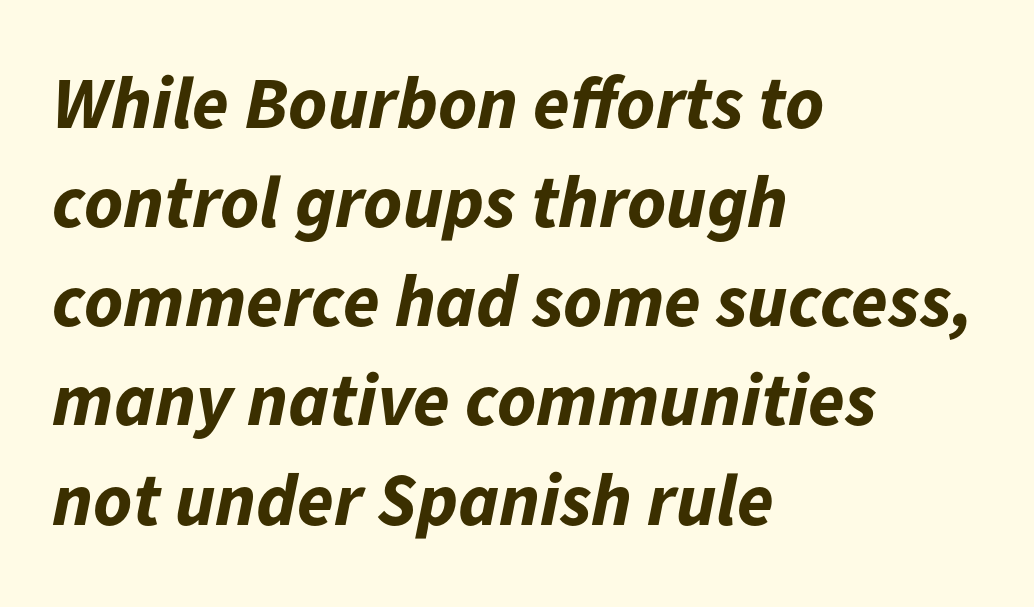
The image shows 74 px bold type, italic (leaning right); set left-aligned, normal line spacing (1.34x), normal letter spacing, not underlined; low stroke contrast and a medium x-height.
